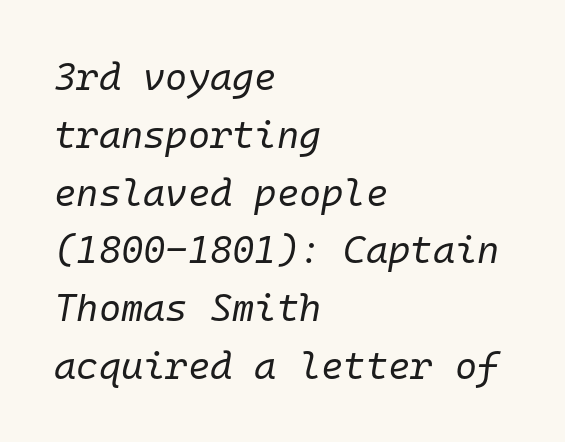
{"italic": "yes", "lean": "right", "slant_degrees": 10, "bold": "no", "weight": "regular", "width": "normal", "stroke_contrast": "low", "x_height": "medium", "monospaced": "yes", "underline": "no", "align": "left", "line_spacing": "normal", "line_spacing_ratio": 1.52, "letter_spacing": "normal", "letter_spacing_em": 0.0, "glyph_px": 38}
